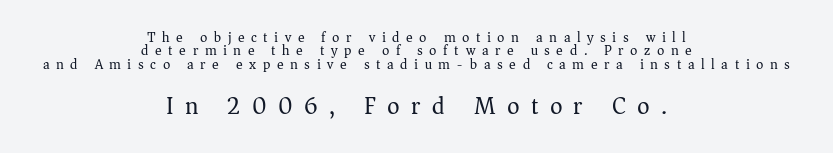
Q: Is the text bold? A: No.
Q: Is the text italic (slanted)? A: No, it is upright.
Q: Is the text underlined? A: No.
Q: How is the paragraph aligned? A: Centered.
Q: Is the spacing between letters normal or unusually wide? A: Unusually wide.
Q: Is the spacing between lines tight, normal or loose? A: Tight.
Q: Which block of text is set in a larger size, the first (top) or the second (bottom)? A: The second (bottom) one.
